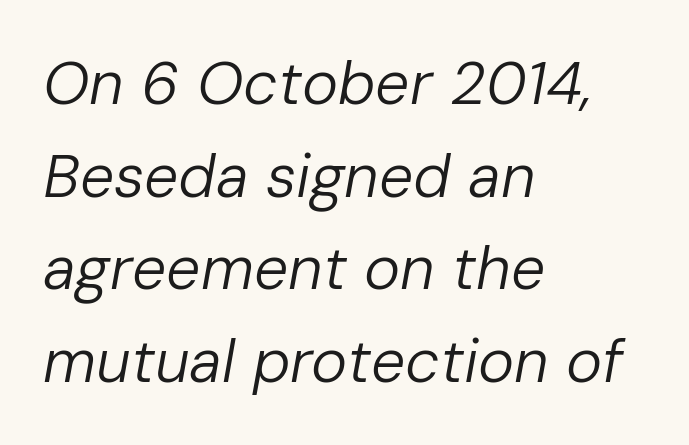
Q: Is the text bold? A: No.
Q: Is the text italic (slanted)? A: Yes, it leans right by about 10 degrees.
Q: Is the text underlined? A: No.
Q: How is the paragraph aligned? A: Left-aligned.
Q: Is the spacing between letters normal or unusually wide? A: Normal.
Q: Is the spacing between lines tight, normal or loose? A: Normal.
Q: Width (condensed, normal, or wide)? A: Normal.
Q: Stroke contrast? A: Low.
Q: x-height? A: Medium.
Q: Monospaced? A: No.
